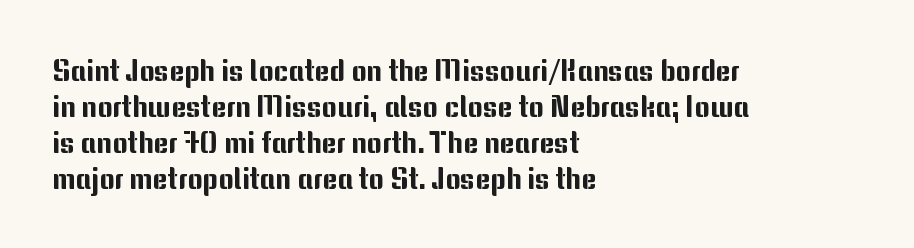
Q: Is the text italic (slanted)? A: No, it is upright.
Q: Is the typeface a serif or a sans-serif typeface? A: Sans-serif.
Q: Is the text underlined? A: No.
Q: How is the paragraph aligned? A: Left-aligned.
Q: Is the spacing between letters normal or unusually wide? A: Normal.
Q: Width (condensed, normal, or wide)? A: Normal.
Q: Stroke contrast? A: Medium.
Q: x-height? A: Medium.
Q: Monospaced? A: No.
